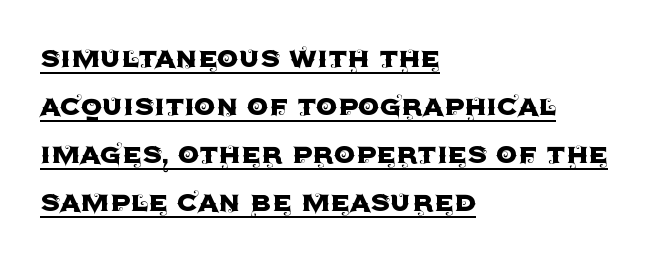
Q: Is the text italic (slanted)? A: No, it is upright.
Q: Is the typeface a serif or a sans-serif typeface? A: Sans-serif.
Q: Is the text underlined? A: Yes.
Q: How is the paragraph aligned? A: Left-aligned.
Q: Is the spacing between letters normal or unusually wide? A: Normal.
Q: Is the spacing between lines tight, normal or loose? A: Normal.
Q: Width (condensed, normal, or wide)? A: Normal.
Q: x-height? A: Large.
Q: Monospaced? A: No.
